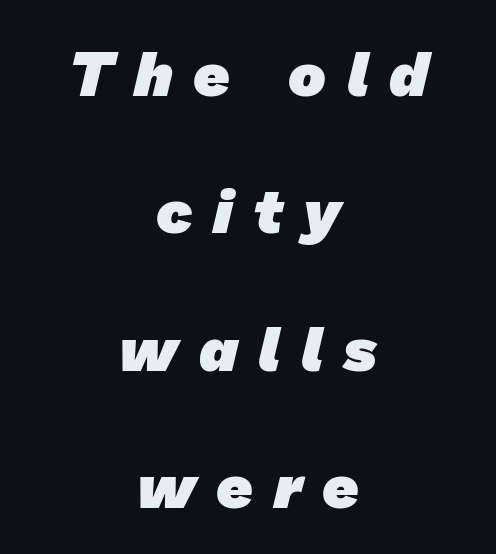
The image shows 63 px heavy sans-serif type; set centered, loose line spacing (2.18x), unusually wide letter spacing (+0.33 em), not underlined; low stroke contrast and a medium x-height.
